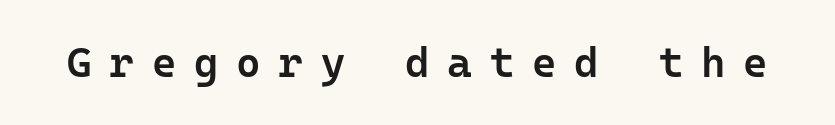
Each letter, wide or thin by design, is forced into the same width here. Underline: absent. Weight check: semibold — heavier than regular, not quite bold. The letters stand upright; this is a roman face. Words appear elongated and porous because spacing is wide.
